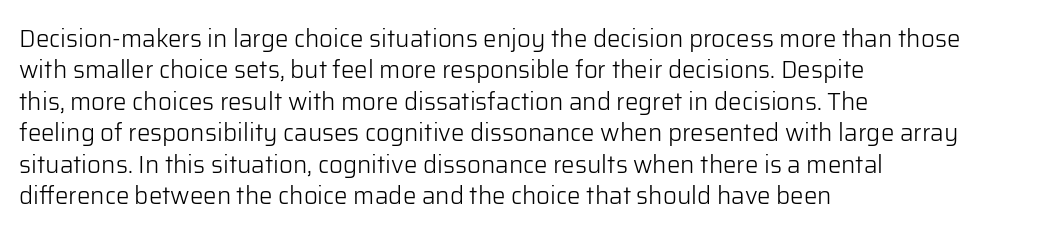
The image shows 24 px text type, upright; set left-aligned, normal line spacing (1.31x), normal letter spacing, not underlined.
